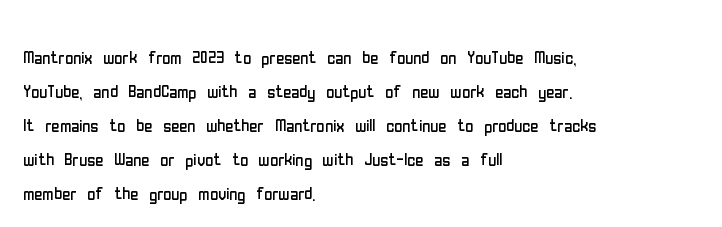
The image shows 22 px text type, upright; set left-aligned, normal line spacing (1.54x), normal letter spacing, not underlined.
